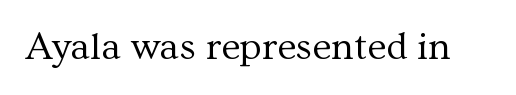
{"serif": "yes", "italic": "no", "bold": "no", "weight": "regular", "width": "normal", "stroke_contrast": "medium", "x_height": "medium", "monospaced": "no", "underline": "no", "letter_spacing": "normal", "letter_spacing_em": 0.0, "glyph_px": 39}
